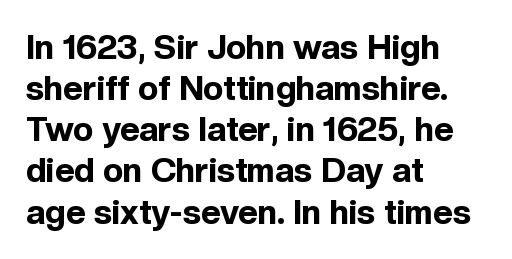
The image shows 34 px bold sans-serif type, upright; set left-aligned, line spacing 1.21x, normal letter spacing, not underlined; a medium x-height.
